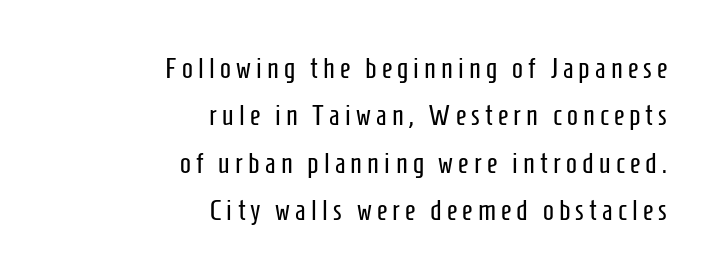
Q: Is the text bold? A: No.
Q: Is the text italic (slanted)? A: No, it is upright.
Q: Is the typeface a serif or a sans-serif typeface? A: Sans-serif.
Q: Is the text underlined? A: No.
Q: How is the paragraph aligned? A: Right-aligned.
Q: Is the spacing between lines tight, normal or loose? A: Normal.
Q: Width (condensed, normal, or wide)? A: Condensed.
Q: Stroke contrast? A: Low.
Q: x-height? A: Medium.
Q: Monospaced? A: No.
